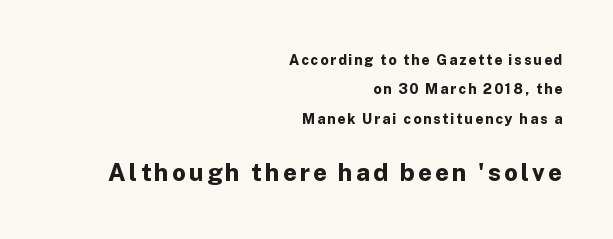
Compare the two chunks: the lower has the greater cap height. Unmarked baselines from the first word to the last. You can tell it's not italic because the verticals are truly vertical. Heavy-handed strokes throughout: this text is bold. Regarding leading, the lines here are spaced well apart. The rag falls on the left side of this text block.
